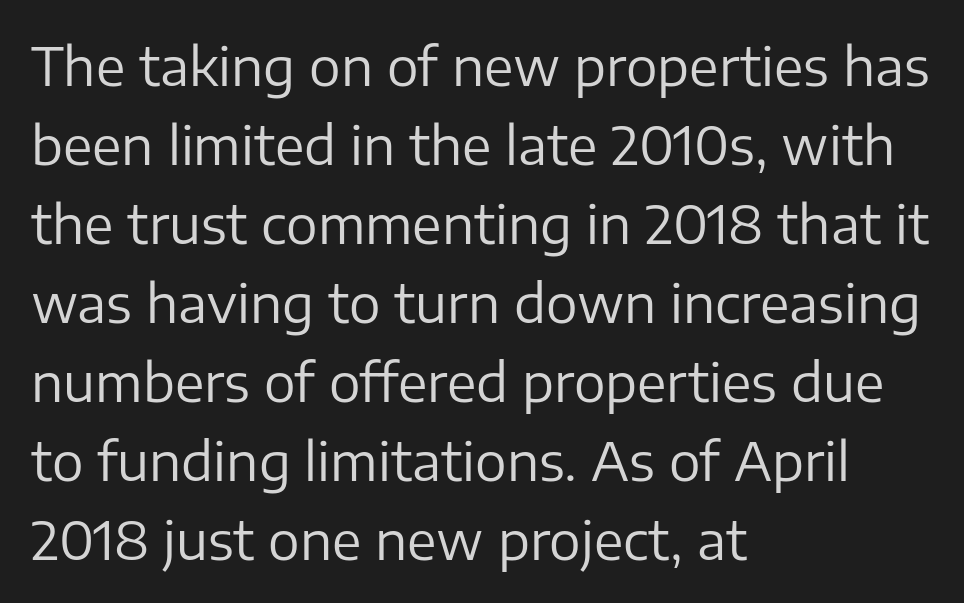
{"serif": "no", "italic": "no", "bold": "no", "weight": "regular", "width": "normal", "stroke_contrast": "low", "x_height": "medium", "monospaced": "no", "underline": "no", "align": "left", "line_spacing": "normal", "line_spacing_ratio": 1.49, "letter_spacing": "normal", "letter_spacing_em": 0.0, "glyph_px": 53}
